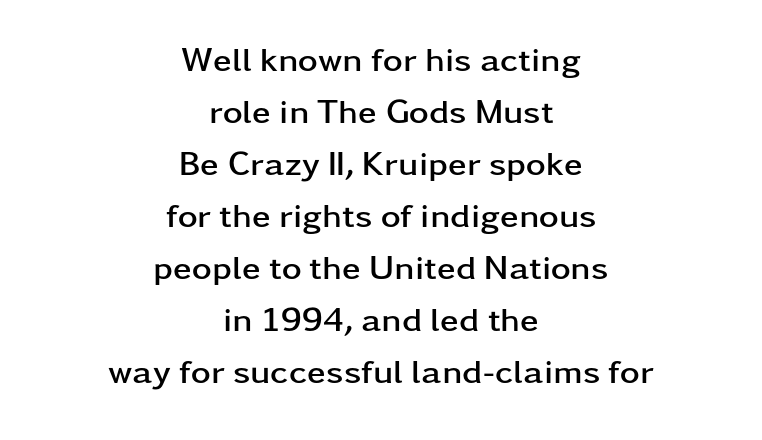
{"serif": "no", "italic": "no", "bold": "yes", "weight": "semibold", "width": "wide", "stroke_contrast": "low", "x_height": "medium", "monospaced": "no", "underline": "no", "align": "center", "line_spacing": "normal", "line_spacing_ratio": 1.53, "letter_spacing": "normal", "letter_spacing_em": 0.0, "glyph_px": 34}
